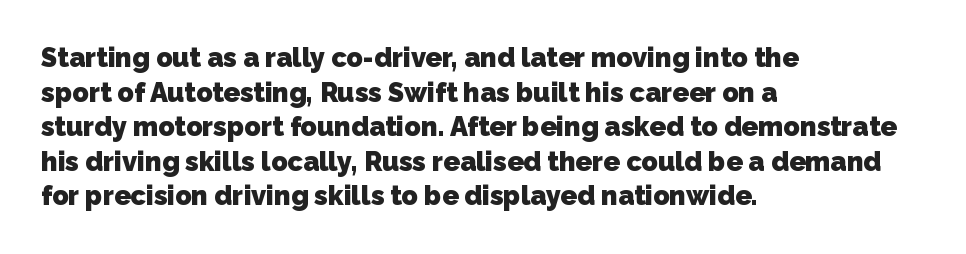
Evenly set lines give the paragraph a standard silhouette. Check under the words: just untouched page. Every letter is thick-stroked: bold, no question. Horizontal alignment here is leftward, the default for most running prose. Observe the ordinary spacing: letters are neighbours, not strangers.
